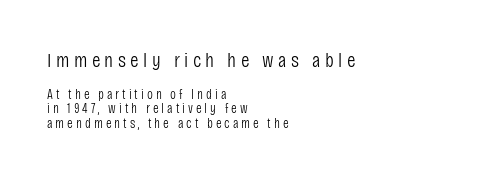
Q: Is the text bold? A: No.
Q: Is the text italic (slanted)? A: No, it is upright.
Q: Is the text underlined? A: No.
Q: How is the paragraph aligned? A: Left-aligned.
Q: Is the spacing between letters normal or unusually wide? A: Unusually wide.
Q: Is the spacing between lines tight, normal or loose? A: Tight.
Q: Which block of text is set in a larger size, the first (top) or the second (bottom)? A: The first (top) one.
